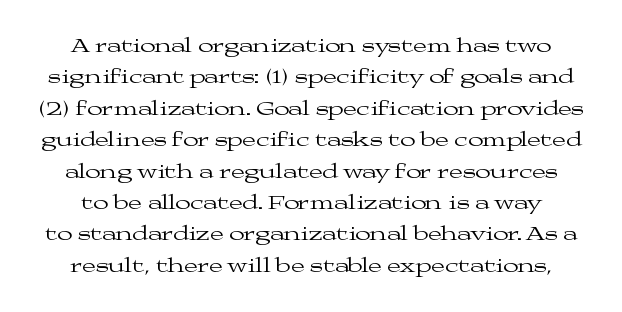
{"italic": "no", "bold": "no", "underline": "no", "line_spacing": "normal", "line_spacing_ratio": 1.57, "letter_spacing": "normal", "letter_spacing_em": 0.0, "glyph_px": 20}
